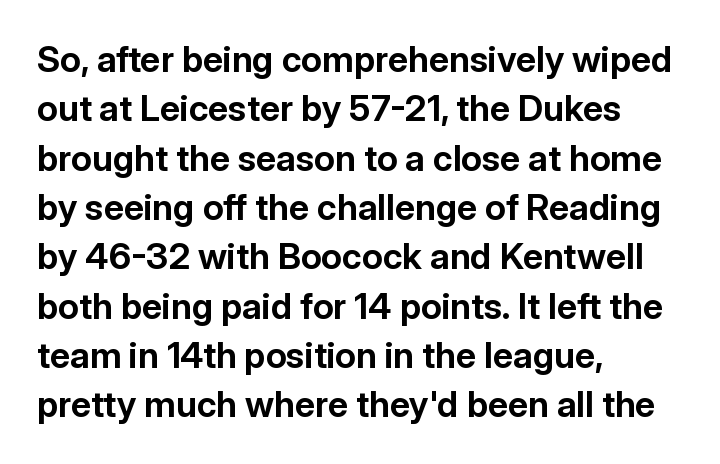
The image shows 36 px bold sans-serif type, upright; set left-aligned, normal line spacing (1.37x), normal letter spacing, not underlined; low stroke contrast and a medium x-height.
